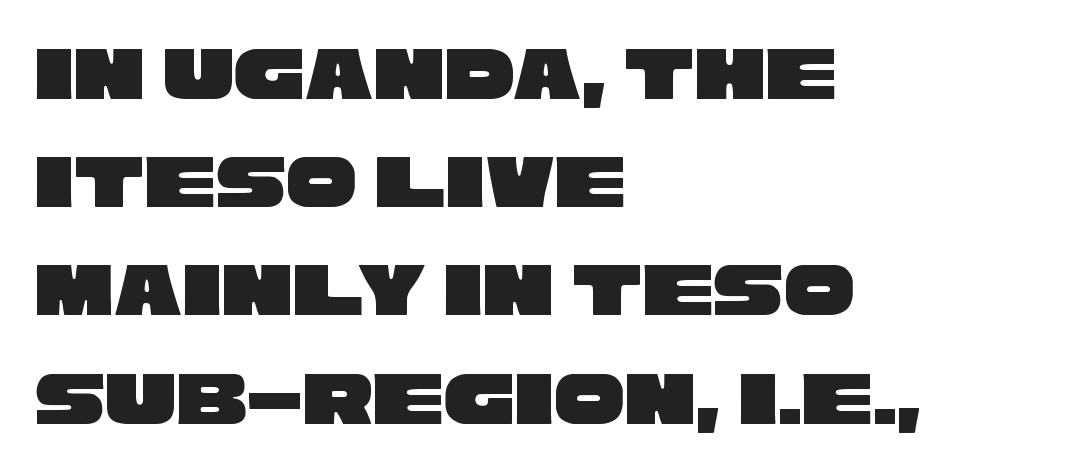
Check under the words: just untouched page. The glyphs in this specimen are sans serif. The rendering uses a moderate line-height, typical for paragraphs. Nobody touched the tracking dial on this one. Looks like regular typesetting: each glyph gets only the width it needs.
